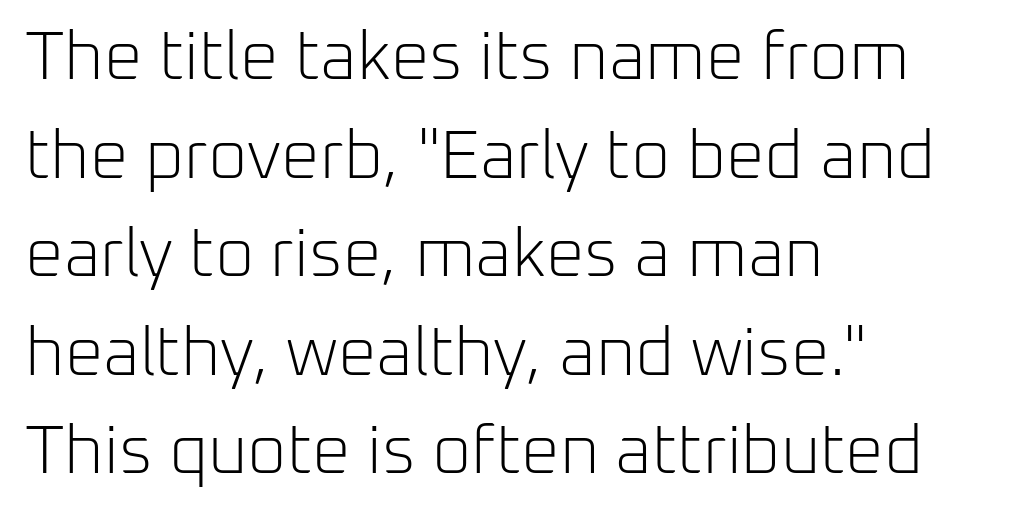
A quiet, ordinary-to-light weight characterises the typeface. The passage shown stacks its lines at a standard gap. Observe the ordinary spacing: letters are neighbours, not strangers. This rendering features lettering with no underline.
